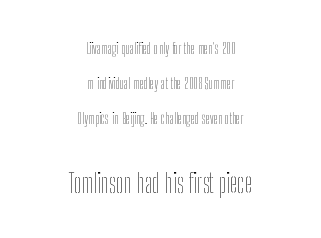
{"italic": "no", "bold": "no", "underline": "no", "align": "center", "line_spacing": "loose", "line_spacing_ratio": 2.34, "letter_spacing": "normal", "letter_spacing_em": 0.0, "larger_block": "second", "size_ratio": 1.8, "glyph_px": 27}
